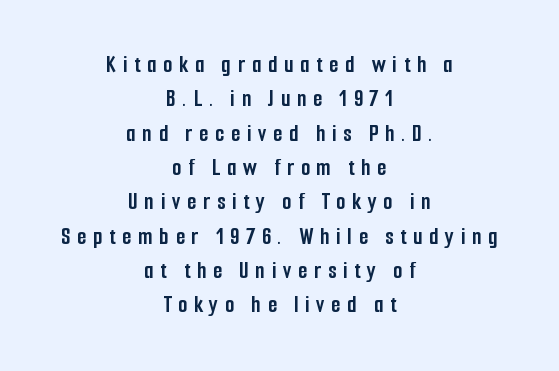
{"italic": "no", "bold": "yes", "underline": "no", "align": "center", "line_spacing": "normal", "line_spacing_ratio": 1.43, "letter_spacing": "wide", "letter_spacing_em": 0.28, "glyph_px": 24}
